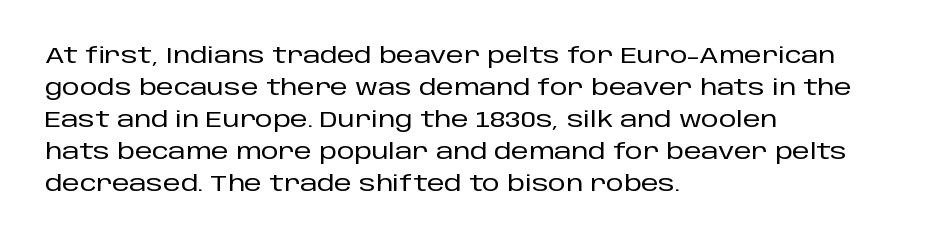
Q: Is the text italic (slanted)? A: No, it is upright.
Q: Is the text underlined? A: No.
Q: How is the paragraph aligned? A: Left-aligned.
Q: Is the spacing between letters normal or unusually wide? A: Normal.
Q: Is the spacing between lines tight, normal or loose? A: Normal.
